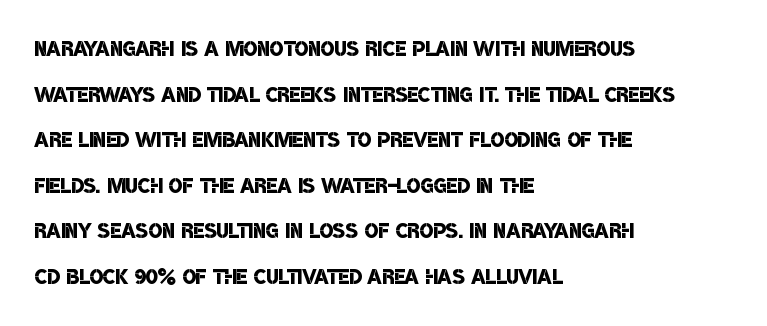
Q: Is the text bold? A: Semi-bold.
Q: Is the typeface a serif or a sans-serif typeface? A: Sans-serif.
Q: Is the text underlined? A: No.
Q: How is the paragraph aligned? A: Left-aligned.
Q: Is the spacing between letters normal or unusually wide? A: Normal.
Q: Is the spacing between lines tight, normal or loose? A: Normal.
Q: Width (condensed, normal, or wide)? A: Condensed.
Q: Stroke contrast? A: Low.
Q: x-height? A: Large.
Q: Monospaced? A: No.
